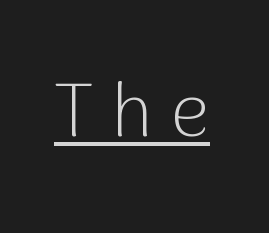
The image shows 76 px light sans-serif type, upright; set unusually wide letter spacing (+0.24 em), underlined; low stroke contrast and a medium x-height.
